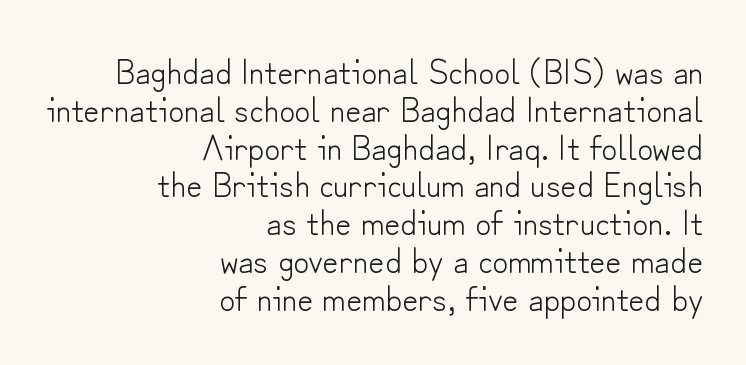
Q: Is the text bold? A: No.
Q: Is the text italic (slanted)? A: No, it is upright.
Q: Is the typeface a serif or a sans-serif typeface? A: Sans-serif.
Q: Is the text underlined? A: No.
Q: How is the paragraph aligned? A: Right-aligned.
Q: Is the spacing between letters normal or unusually wide? A: Normal.
Q: Is the spacing between lines tight, normal or loose? A: Tight.
Q: Width (condensed, normal, or wide)? A: Normal.
Q: Stroke contrast? A: Low.
Q: x-height? A: Small.
Q: Monospaced? A: No.
